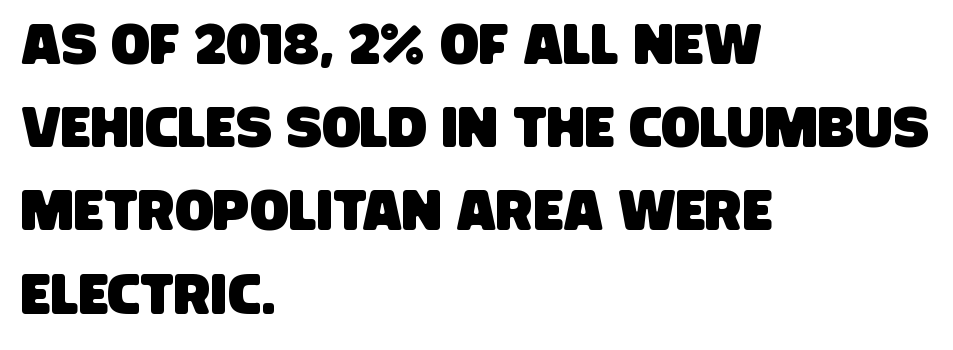
Leftover space on each line is placed entirely after the last word. Each letter keeps its own natural width here, so spacing adapts to shape. Whoever set this chose a conventional vertical rhythm. The rendering keeps characters at their native spacing.
